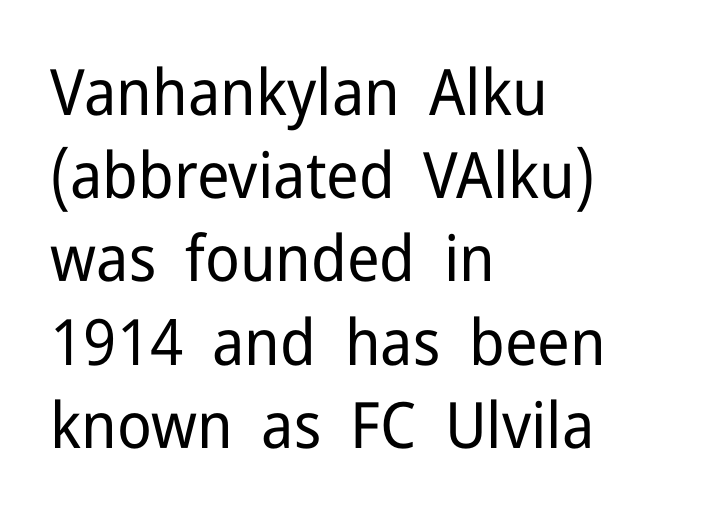
The image shows 64 px regular-weight sans-serif type, upright; set left-aligned, normal line spacing (1.3x), normal letter spacing, not underlined; low stroke contrast and a medium x-height.
